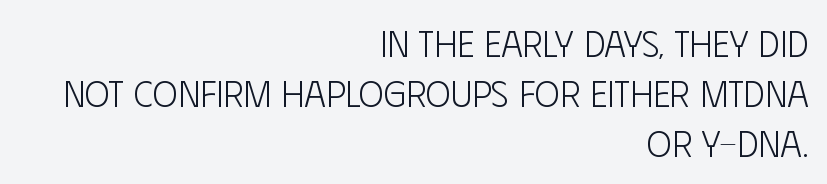
{"serif": "no", "italic": "no", "bold": "no", "weight": "light", "width": "condensed", "stroke_contrast": "low", "x_height": "large", "monospaced": "no", "underline": "no", "align": "right", "line_spacing": "normal", "line_spacing_ratio": 1.35, "letter_spacing": "normal", "letter_spacing_em": 0.0, "glyph_px": 37}
